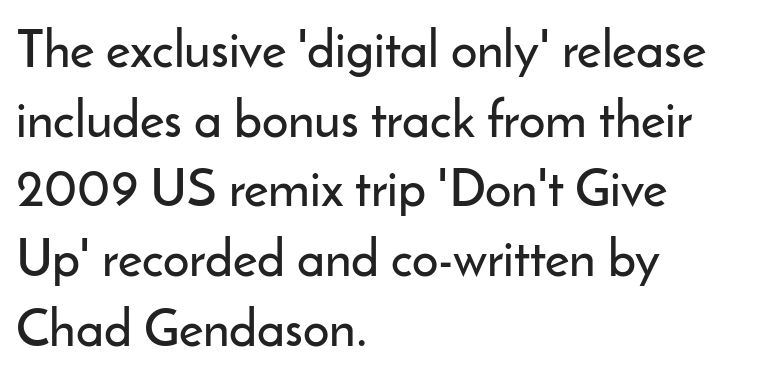
{"serif": "no", "italic": "no", "width": "normal", "stroke_contrast": "low", "x_height": "small", "monospaced": "no", "underline": "no", "align": "left", "line_spacing": "normal", "line_spacing_ratio": 1.34, "letter_spacing": "normal", "letter_spacing_em": 0.0, "glyph_px": 52}
